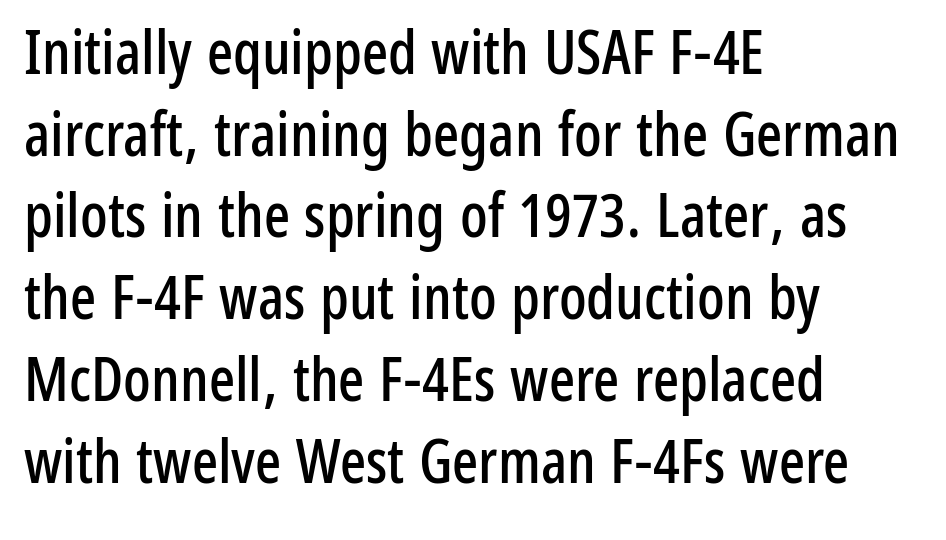
{"serif": "no", "italic": "no", "width": "condensed", "stroke_contrast": "low", "x_height": "medium", "monospaced": "no", "underline": "no", "align": "left", "line_spacing": "normal", "line_spacing_ratio": 1.34, "letter_spacing": "normal", "letter_spacing_em": 0.0, "glyph_px": 61}
